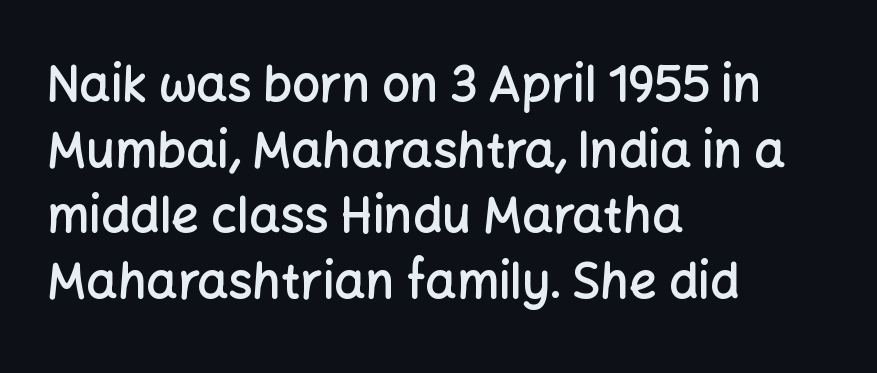
{"serif": "no", "italic": "no", "bold": "semi", "weight": "semibold", "width": "normal", "stroke_contrast": "low", "x_height": "medium", "monospaced": "no", "underline": "no", "align": "left", "line_spacing": "normal", "line_spacing_ratio": 1.34, "letter_spacing": "normal", "letter_spacing_em": 0.0, "glyph_px": 49}
